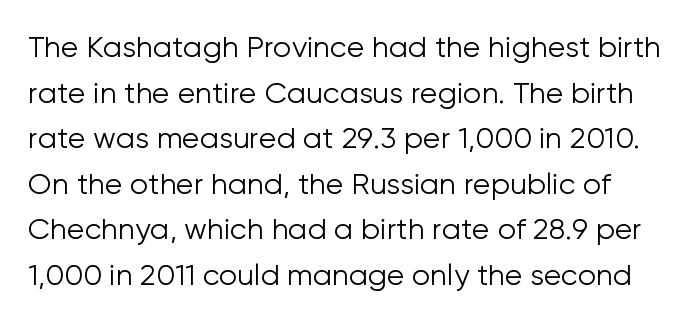
The image shows 29 px light sans-serif type, upright; set normal line spacing (1.57x), normal letter spacing, not underlined; low stroke contrast and a medium x-height.
